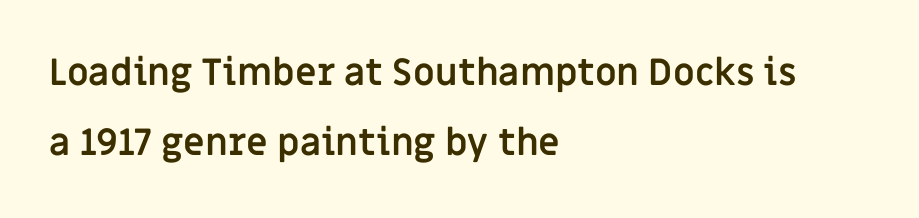
Q: Is the text bold? A: Yes.
Q: Is the text italic (slanted)? A: No, it is upright.
Q: Is the typeface a serif or a sans-serif typeface? A: Sans-serif.
Q: Is the text underlined? A: No.
Q: How is the paragraph aligned? A: Left-aligned.
Q: Is the spacing between letters normal or unusually wide? A: Normal.
Q: Is the spacing between lines tight, normal or loose? A: Loose.
Q: Width (condensed, normal, or wide)? A: Normal.
Q: Stroke contrast? A: Low.
Q: x-height? A: Large.
Q: Monospaced? A: No.
